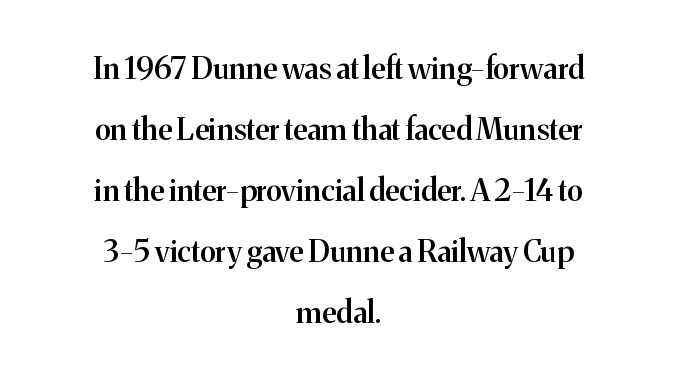
{"serif": "yes", "italic": "no", "bold": "semi", "weight": "semibold", "width": "normal", "stroke_contrast": "medium", "x_height": "medium", "monospaced": "no", "underline": "no", "align": "center", "line_spacing": "loose", "line_spacing_ratio": 2.03, "letter_spacing": "normal", "letter_spacing_em": 0.0, "glyph_px": 30}
